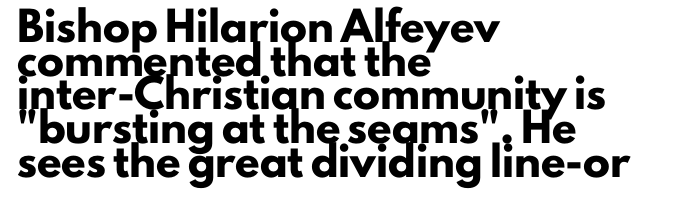
Q: Is the text bold? A: Yes.
Q: Is the text italic (slanted)? A: No, it is upright.
Q: Is the text underlined? A: No.
Q: How is the paragraph aligned? A: Left-aligned.
Q: Is the spacing between letters normal or unusually wide? A: Normal.
Q: Is the spacing between lines tight, normal or loose? A: Normal.
